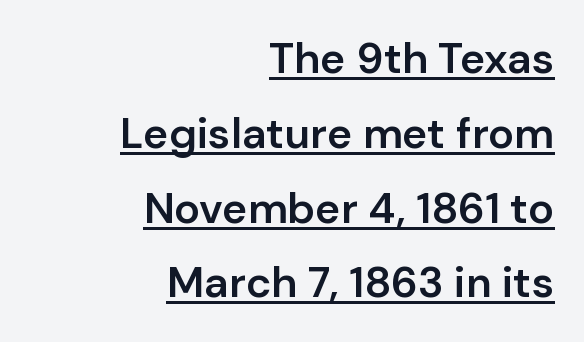
Q: Is the text bold? A: Semi-bold.
Q: Is the text italic (slanted)? A: No, it is upright.
Q: Is the typeface a serif or a sans-serif typeface? A: Sans-serif.
Q: Is the text underlined? A: Yes.
Q: How is the paragraph aligned? A: Right-aligned.
Q: Is the spacing between letters normal or unusually wide? A: Normal.
Q: Width (condensed, normal, or wide)? A: Normal.
Q: Stroke contrast? A: Low.
Q: x-height? A: Medium.
Q: Monospaced? A: No.
